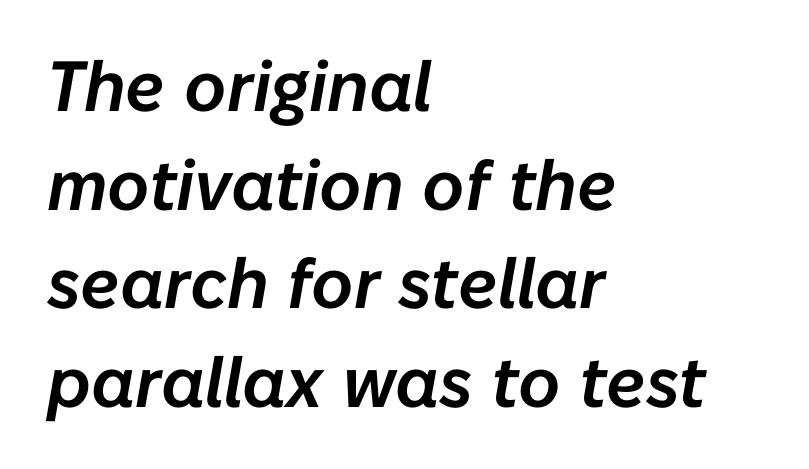
Q: Is the text italic (slanted)? A: Yes, it leans right by about 10 degrees.
Q: Is the text underlined? A: No.
Q: How is the paragraph aligned? A: Left-aligned.
Q: Is the spacing between letters normal or unusually wide? A: Normal.
Q: Is the spacing between lines tight, normal or loose? A: Normal.
Q: Width (condensed, normal, or wide)? A: Normal.
Q: Stroke contrast? A: Low.
Q: x-height? A: Medium.
Q: Monospaced? A: No.
